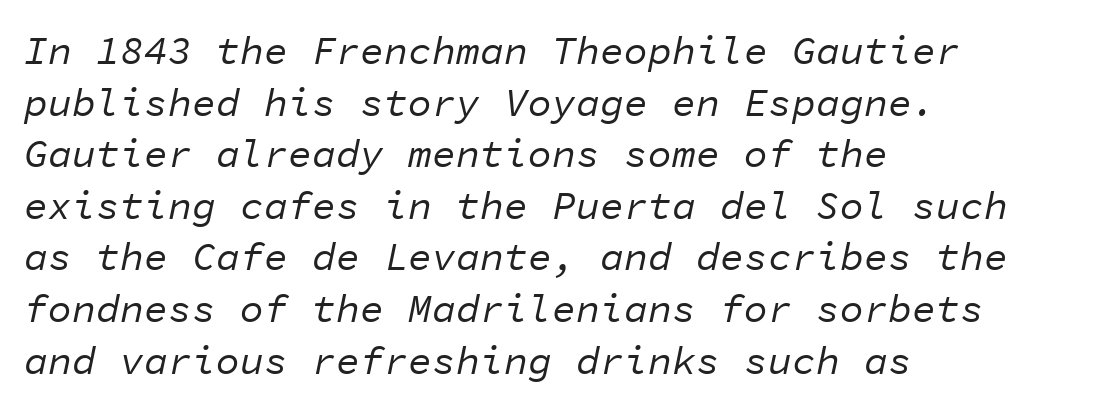
A typesetter would call this monospace, since all characters share one set width. The space between consecutive lines is moderate. Is the stroke heavy? The answer is a plain regular-or-lighter. Horizontally, the lines are justified to the leading edge only.
